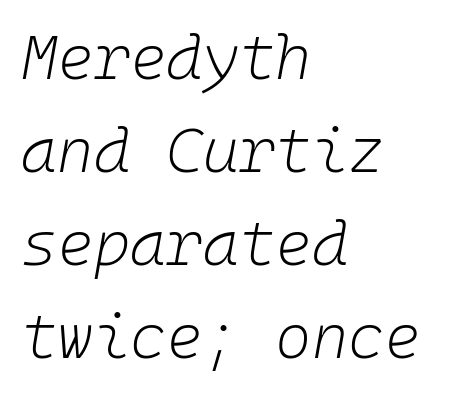
{"italic": "yes", "lean": "right", "slant_degrees": 10, "bold": "no", "weight": "light", "width": "normal", "stroke_contrast": "low", "x_height": "medium", "underline": "no", "align": "left", "line_spacing": "normal", "line_spacing_ratio": 1.5, "letter_spacing": "normal", "letter_spacing_em": 0.0, "glyph_px": 62}
